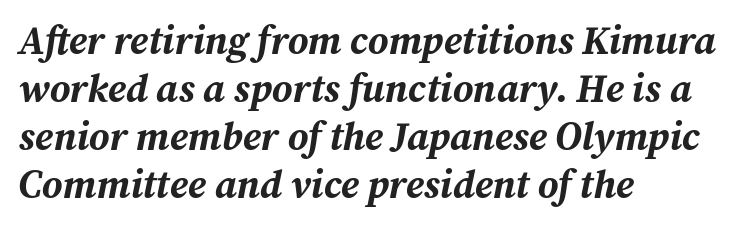
{"italic": "yes", "lean": "right", "slant_degrees": 12, "bold": "yes", "weight": "bold", "width": "normal", "stroke_contrast": "medium", "x_height": "medium", "monospaced": "no", "underline": "no", "align": "left", "line_spacing_ratio": 1.23, "letter_spacing": "normal", "letter_spacing_em": 0.0, "glyph_px": 39}
